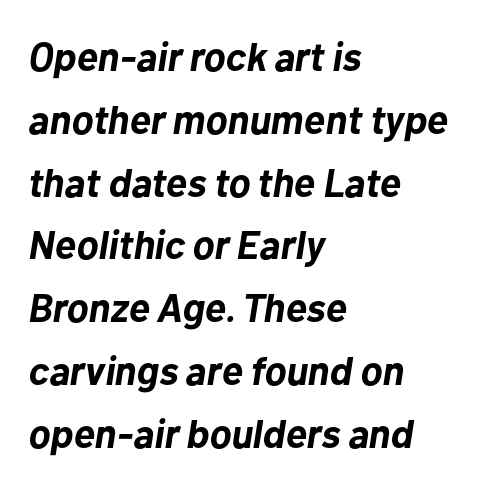
The image shows 40 px bold type, italic (leaning right); set left-aligned, normal line spacing (1.57x), normal letter spacing, not underlined; low stroke contrast and a medium x-height.
